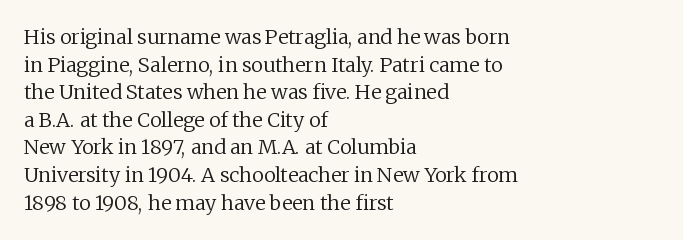
Q: Is the text bold? A: No.
Q: Is the text italic (slanted)? A: No, it is upright.
Q: Is the text underlined? A: No.
Q: How is the paragraph aligned? A: Left-aligned.
Q: Is the spacing between letters normal or unusually wide? A: Normal.
Q: Is the spacing between lines tight, normal or loose? A: Normal.
